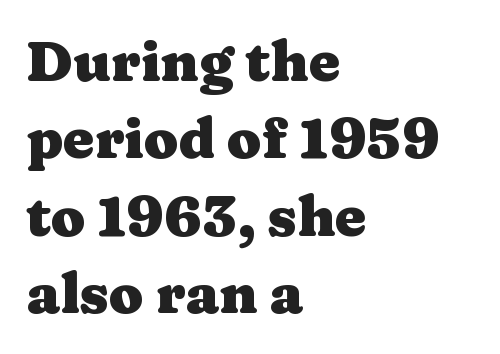
In terms of letterspacing, this is plain default setting. Each letter's strokes conclude with small projecting serifs. The letters advance in unequal steps, a hallmark of proportional type. Glance below the letters and you will spot only blank space. Line beginnings align vertically; line endings do not. Italic: no, the glyphs are upright roman.
